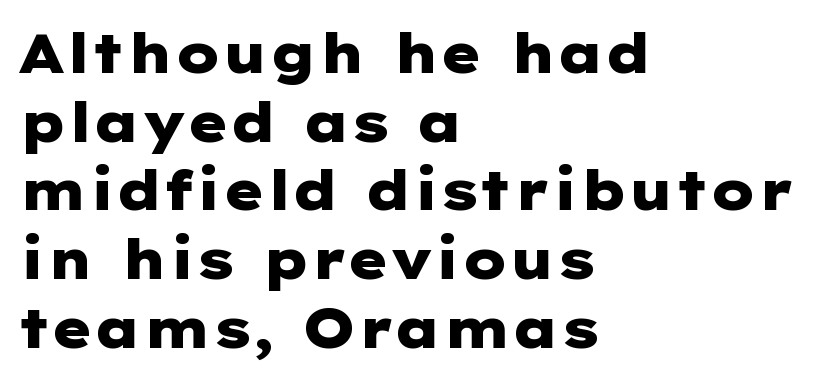
The image shows 55 px heavy, wide sans-serif type, upright; set left-aligned, normal line spacing (1.25x), normal letter spacing, not underlined; low stroke contrast and a medium x-height.
